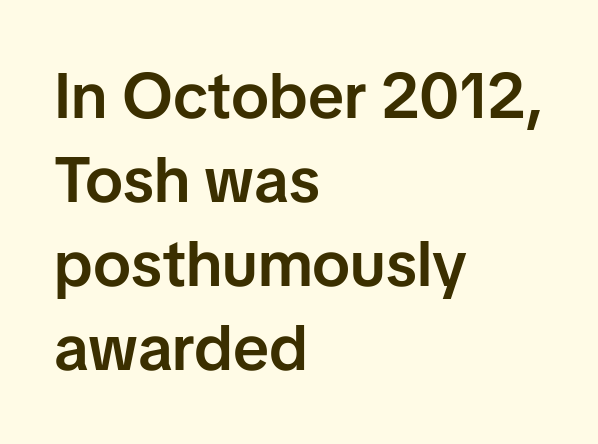
Q: Is the text bold? A: Semi-bold.
Q: Is the text italic (slanted)? A: No, it is upright.
Q: Is the typeface a serif or a sans-serif typeface? A: Sans-serif.
Q: Is the text underlined? A: No.
Q: How is the paragraph aligned? A: Left-aligned.
Q: Is the spacing between letters normal or unusually wide? A: Normal.
Q: Is the spacing between lines tight, normal or loose? A: Normal.
Q: Width (condensed, normal, or wide)? A: Normal.
Q: Stroke contrast? A: Low.
Q: x-height? A: Medium.
Q: Monospaced? A: No.
